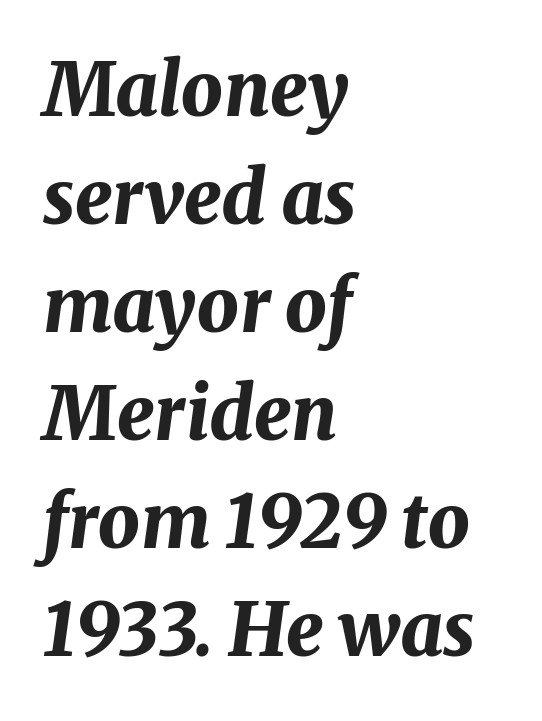
The image shows 74 px bold type, italic (leaning right); set left-aligned, normal line spacing (1.46x), normal letter spacing, not underlined; medium stroke contrast and a medium x-height.
